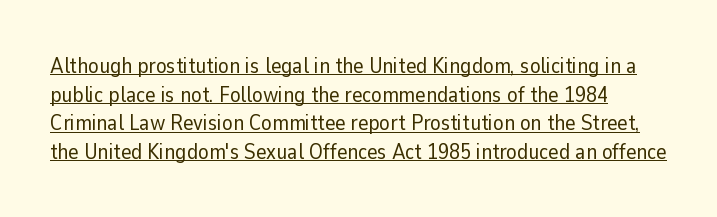
The image shows 22 px text type, upright; set normal line spacing (1.3x), normal letter spacing, underlined.
